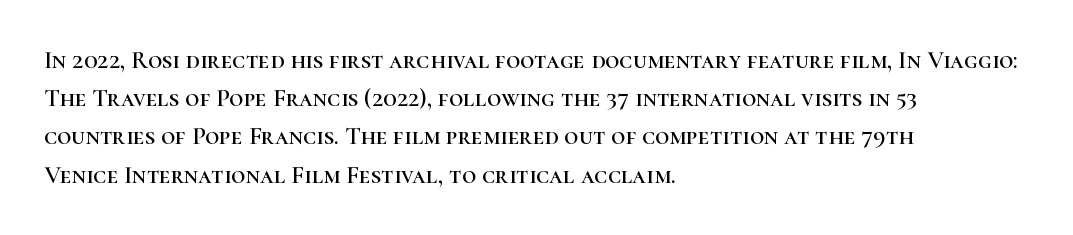
The image shows 25 px text type, upright; set left-aligned, normal line spacing (1.53x), normal letter spacing, not underlined.
